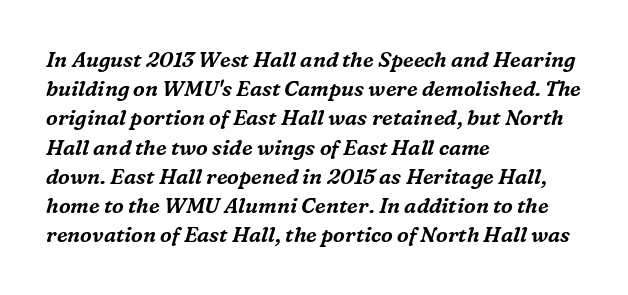
Q: Is the text italic (slanted)? A: Yes, it leans right by about 16 degrees.
Q: Is the text underlined? A: No.
Q: How is the paragraph aligned? A: Left-aligned.
Q: Is the spacing between letters normal or unusually wide? A: Normal.
Q: Is the spacing between lines tight, normal or loose? A: Normal.
